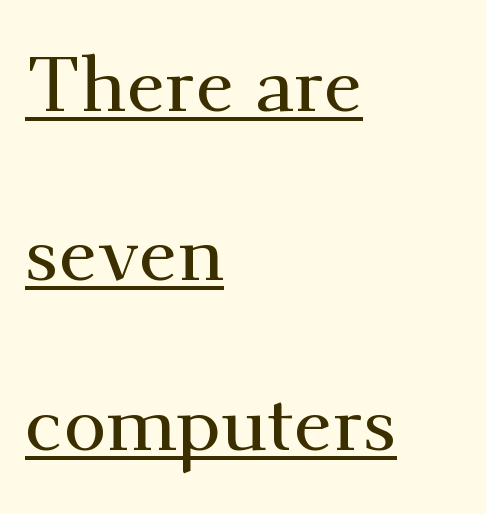
{"serif": "yes", "italic": "no", "width": "normal", "stroke_contrast": "medium", "x_height": "small", "monospaced": "no", "underline": "yes", "align": "left", "line_spacing": "loose", "line_spacing_ratio": 2.17, "letter_spacing": "normal", "letter_spacing_em": 0.0, "glyph_px": 78}
